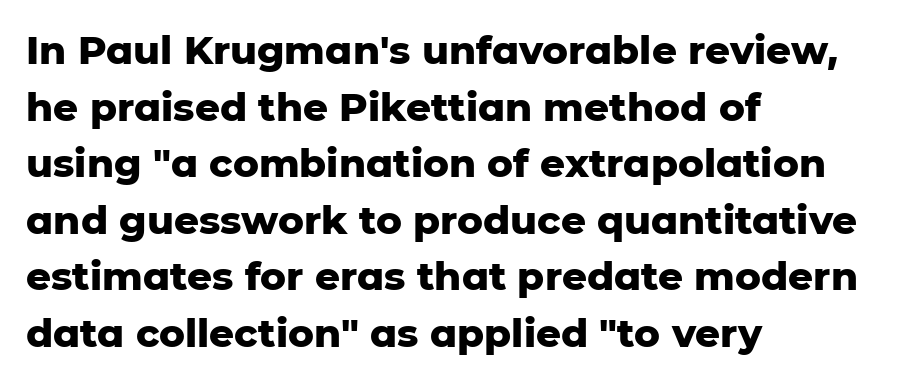
Q: Is the text bold? A: Yes.
Q: Is the text italic (slanted)? A: No, it is upright.
Q: Is the typeface a serif or a sans-serif typeface? A: Sans-serif.
Q: Is the text underlined? A: No.
Q: How is the paragraph aligned? A: Left-aligned.
Q: Is the spacing between letters normal or unusually wide? A: Normal.
Q: Is the spacing between lines tight, normal or loose? A: Normal.
Q: Width (condensed, normal, or wide)? A: Normal.
Q: Stroke contrast? A: Low.
Q: x-height? A: Medium.
Q: Monospaced? A: No.
